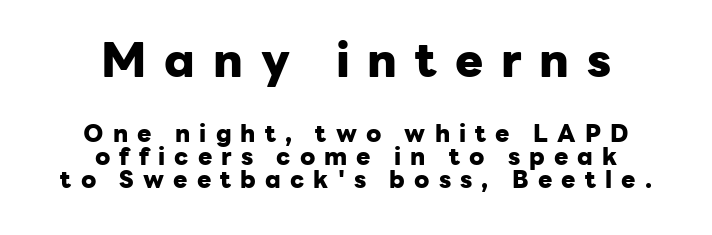
Q: Is the text bold? A: Yes.
Q: Is the text italic (slanted)? A: No, it is upright.
Q: Is the typeface a serif or a sans-serif typeface? A: Sans-serif.
Q: Is the text underlined? A: No.
Q: How is the paragraph aligned? A: Centered.
Q: Is the spacing between letters normal or unusually wide? A: Unusually wide.
Q: Is the spacing between lines tight, normal or loose? A: Tight.
Q: Which block of text is set in a larger size, the first (top) or the second (bottom)? A: The first (top) one.
Q: Width (condensed, normal, or wide)? A: Normal.
Q: Stroke contrast? A: Low.
Q: x-height? A: Medium.
Q: Monospaced? A: No.
